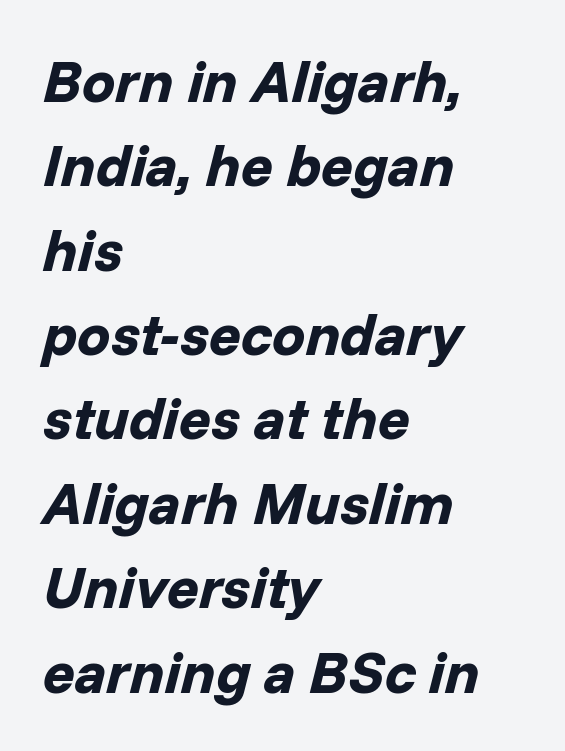
{"italic": "yes", "lean": "right", "slant_degrees": 14, "bold": "yes", "weight": "bold", "width": "normal", "stroke_contrast": "low", "x_height": "medium", "monospaced": "no", "underline": "no", "align": "left", "line_spacing": "normal", "line_spacing_ratio": 1.43, "letter_spacing": "normal", "letter_spacing_em": 0.0, "glyph_px": 59}
